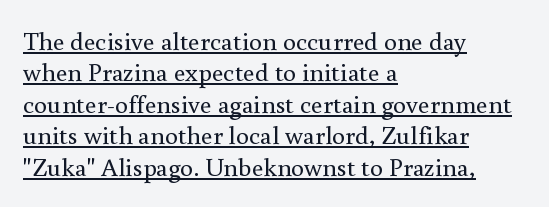
Q: Is the text bold? A: No.
Q: Is the text italic (slanted)? A: No, it is upright.
Q: Is the text underlined? A: Yes.
Q: How is the paragraph aligned? A: Left-aligned.
Q: Is the spacing between letters normal or unusually wide? A: Normal.
